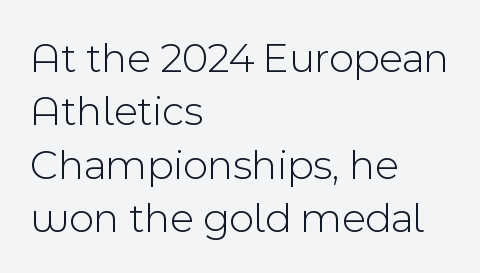
Q: Is the text bold? A: No.
Q: Is the text italic (slanted)? A: No, it is upright.
Q: Is the typeface a serif or a sans-serif typeface? A: Sans-serif.
Q: Is the text underlined? A: No.
Q: How is the paragraph aligned? A: Left-aligned.
Q: Is the spacing between letters normal or unusually wide? A: Normal.
Q: Width (condensed, normal, or wide)? A: Normal.
Q: x-height? A: Medium.
Q: Monospaced? A: No.
